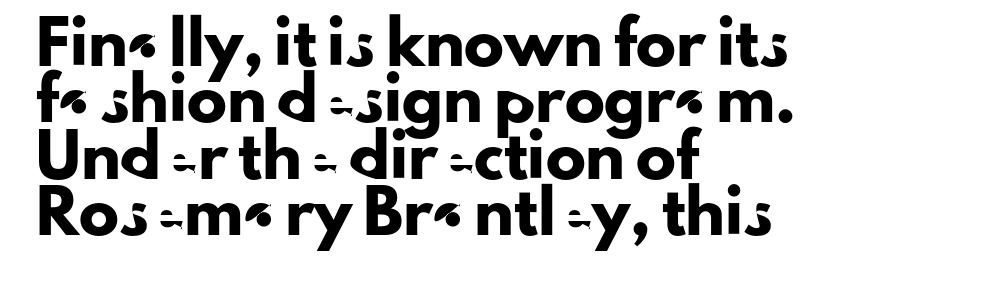
The image shows 40 px sans-serif type, upright; set left-aligned, normal line spacing (1.41x), normal letter spacing, not underlined; low stroke contrast and a small x-height.
